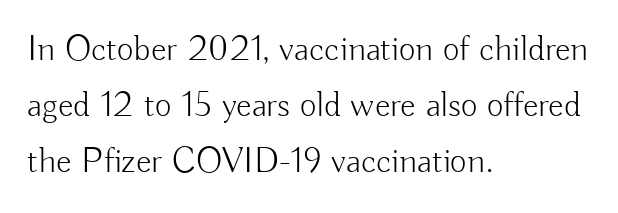
Q: Is the text bold? A: No.
Q: Is the text italic (slanted)? A: No, it is upright.
Q: Is the typeface a serif or a sans-serif typeface? A: Sans-serif.
Q: Is the text underlined? A: No.
Q: How is the paragraph aligned? A: Left-aligned.
Q: Is the spacing between letters normal or unusually wide? A: Normal.
Q: Is the spacing between lines tight, normal or loose? A: Normal.
Q: Width (condensed, normal, or wide)? A: Normal.
Q: Stroke contrast? A: Low.
Q: x-height? A: Small.
Q: Monospaced? A: No.
